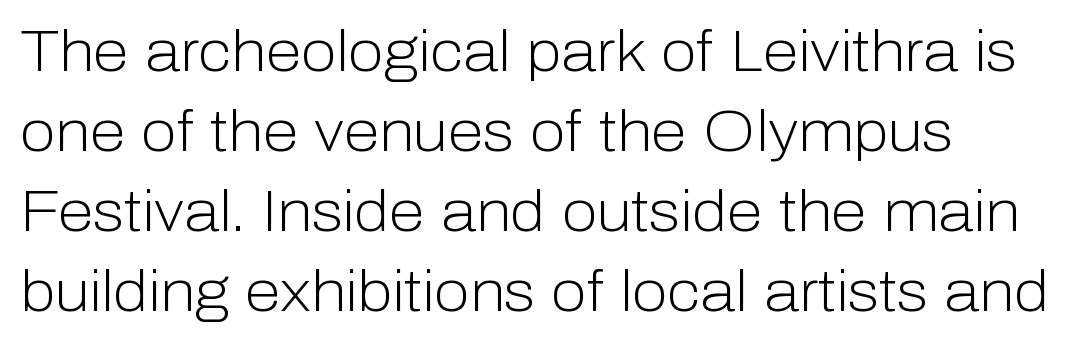
{"serif": "no", "italic": "no", "bold": "no", "weight": "light", "width": "normal", "stroke_contrast": "low", "x_height": "medium", "monospaced": "no", "underline": "no", "line_spacing": "normal", "line_spacing_ratio": 1.38, "letter_spacing": "normal", "letter_spacing_em": 0.0, "glyph_px": 58}
